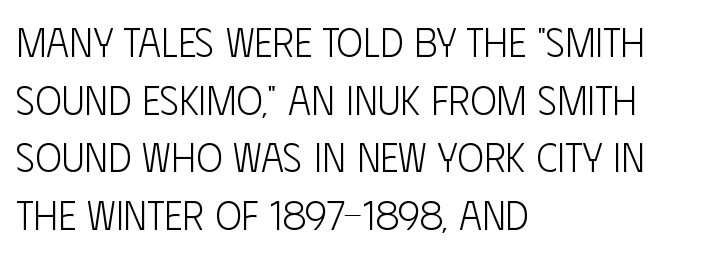
{"serif": "no", "italic": "no", "bold": "no", "weight": "light", "width": "condensed", "stroke_contrast": "low", "x_height": "large", "monospaced": "no", "underline": "no", "align": "left", "line_spacing": "normal", "line_spacing_ratio": 1.44, "letter_spacing": "normal", "letter_spacing_em": 0.0, "glyph_px": 40}
